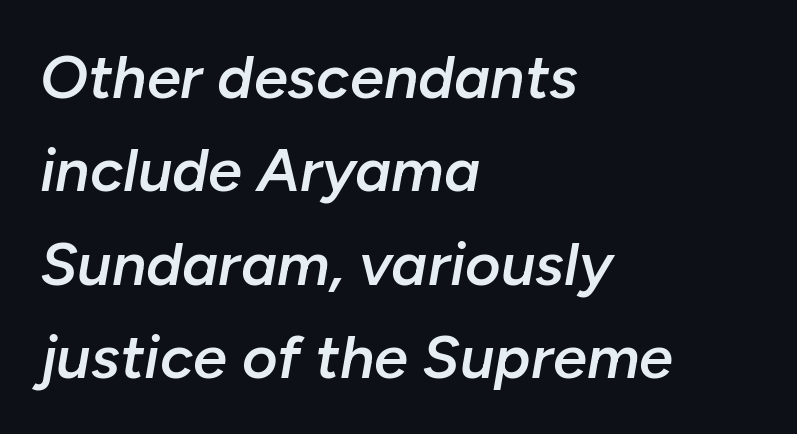
Q: Is the text bold? A: Semi-bold.
Q: Is the text italic (slanted)? A: Yes, it leans right by about 10 degrees.
Q: Is the text underlined? A: No.
Q: How is the paragraph aligned? A: Left-aligned.
Q: Is the spacing between letters normal or unusually wide? A: Normal.
Q: Is the spacing between lines tight, normal or loose? A: Normal.
Q: Width (condensed, normal, or wide)? A: Normal.
Q: Stroke contrast? A: Low.
Q: x-height? A: Medium.
Q: Monospaced? A: No.
